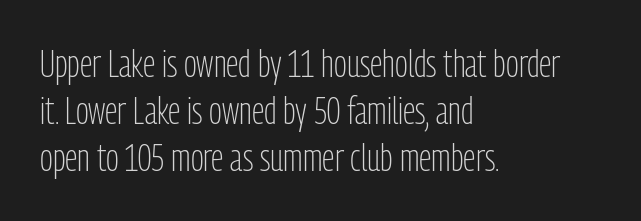
The image shows 38 px light, condensed sans-serif type, upright; set left-aligned, line spacing 1.24x, normal letter spacing, not underlined; low stroke contrast and a medium x-height.
